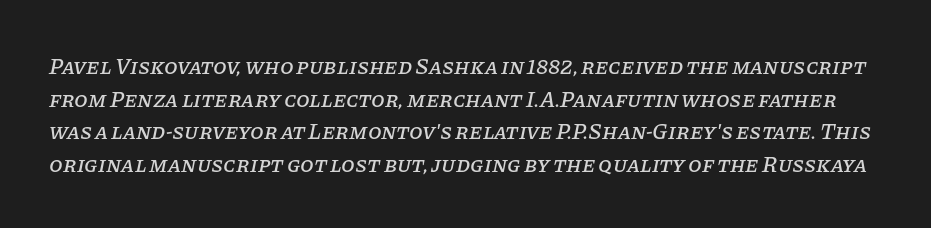
Regarding leading, the lines here are spaced in the standard way. The typography opts for an oblique posture over an upright one. The face used here is rendered with its standard letterfit. Descender tails drop into unmarked territory.
